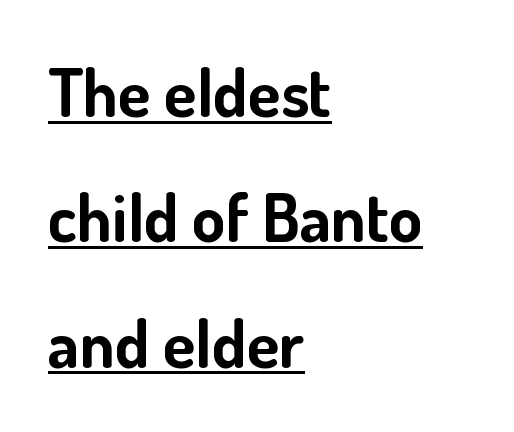
Note the varied advance widths — an 'i' is clearly narrower than an 'm'. It's the straight-up-and-down kind of type. These lines are set flush left with a ragged right edge. Tracking here is standard; glyphs follow each other at the usual distance. Nope, no serifs anywhere on these letters.
